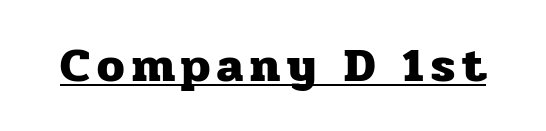
Q: Is the text bold? A: Yes.
Q: Is the text italic (slanted)? A: No, it is upright.
Q: Is the typeface a serif or a sans-serif typeface? A: Serif.
Q: Is the text underlined? A: Yes.
Q: Width (condensed, normal, or wide)? A: Normal.
Q: Stroke contrast? A: Low.
Q: x-height? A: Medium.
Q: Monospaced? A: No.
